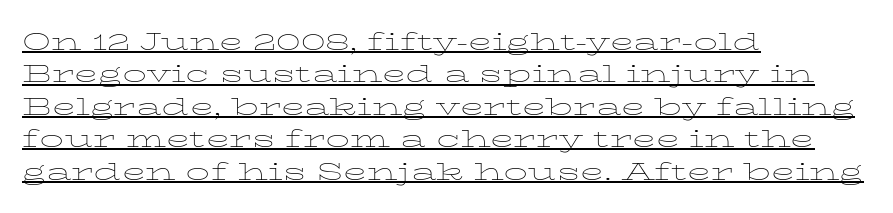
Q: Is the text bold? A: No.
Q: Is the text italic (slanted)? A: No, it is upright.
Q: Is the text underlined? A: Yes.
Q: How is the paragraph aligned? A: Left-aligned.
Q: Is the spacing between letters normal or unusually wide? A: Normal.
Q: Is the spacing between lines tight, normal or loose? A: Normal.
